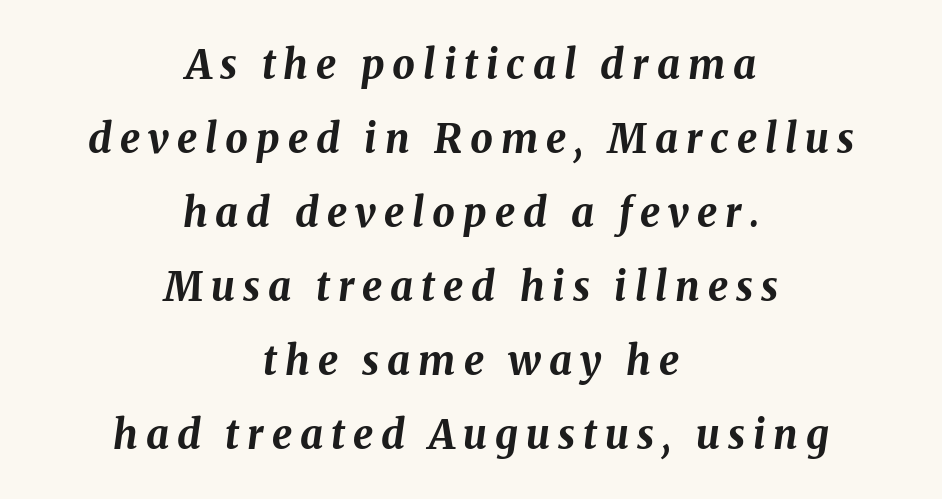
In terms of letterspacing, this is a distinctly airy, spread setting. Spacing verdict: proportional, widths tailored to each character. The glyphs are unaccompanied by any horizontal stroke below them. Layout note: lines centered. Would a proofreader flag this as italicized? Yes.
